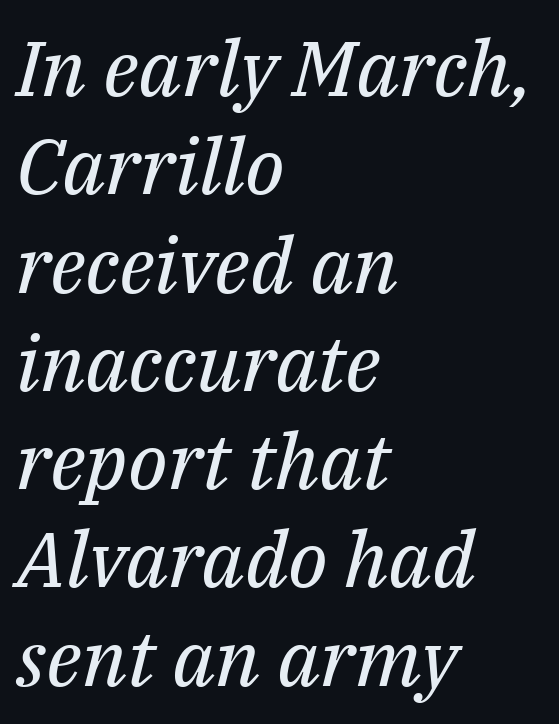
{"serif": "yes", "italic": "yes", "lean": "right", "slant_degrees": 14, "bold": "no", "weight": "regular", "width": "normal", "stroke_contrast": "medium", "x_height": "medium", "monospaced": "no", "underline": "no", "align": "left", "line_spacing": "normal", "line_spacing_ratio": 1.26, "letter_spacing": "normal", "letter_spacing_em": 0.0, "glyph_px": 78}
